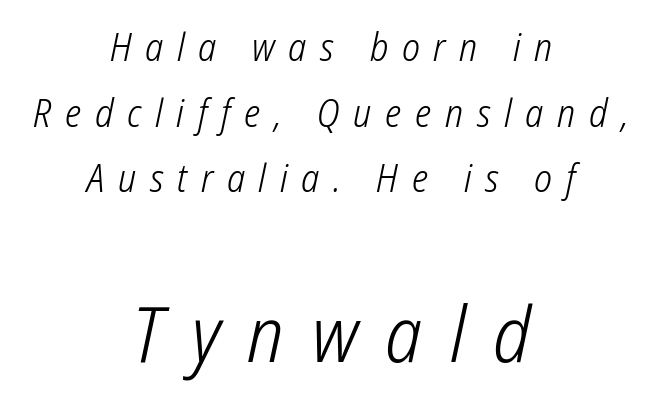
{"serif": "no", "bold": "no", "weight": "light", "width": "condensed", "stroke_contrast": "low", "x_height": "medium", "monospaced": "no", "underline": "no", "align": "center", "line_spacing_ratio": 1.73, "letter_spacing": "wide", "letter_spacing_em": 0.36, "larger_block": "second", "size_ratio": 2.03, "glyph_px": 77}
